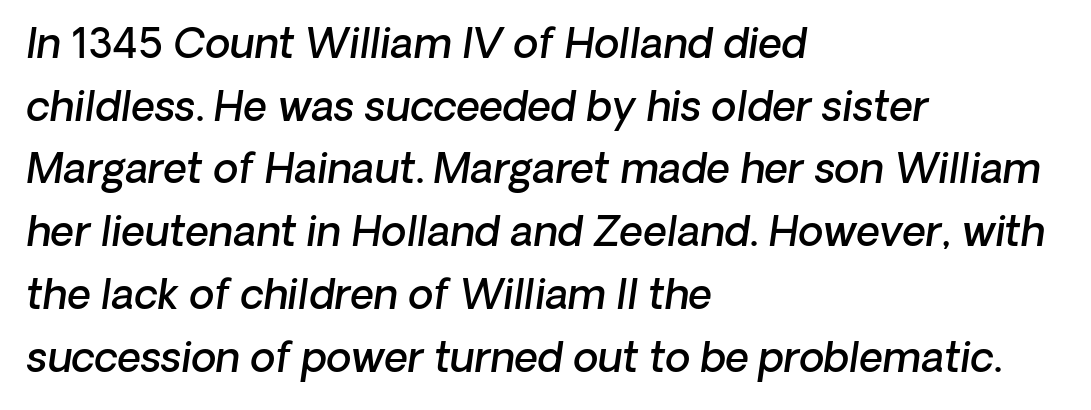
Summary of weight: moderately heavy, a semibold. The face used here is proportionally spaced, like ordinary book or web type. Here the glyphs are tracked normally, forming tight word shapes. Interline gaps are of average width in this sample. You can tell it's italic because the verticals aren't actually vertical.
